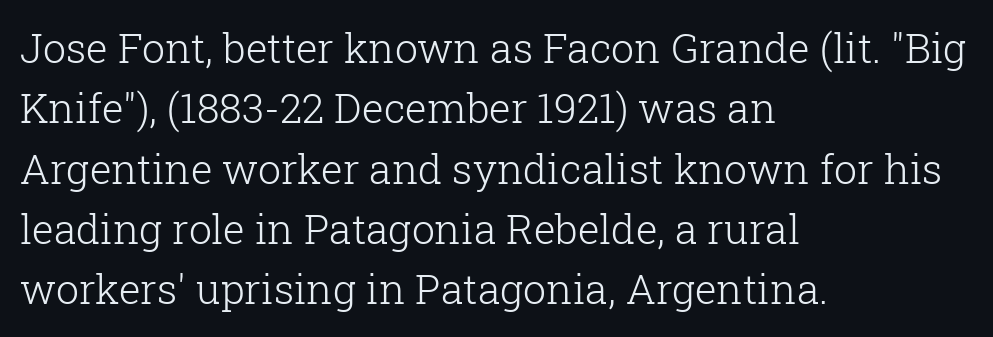
{"serif": "yes", "italic": "no", "bold": "no", "weight": "light", "width": "normal", "stroke_contrast": "low", "x_height": "medium", "monospaced": "no", "underline": "no", "align": "left", "line_spacing": "normal", "line_spacing_ratio": 1.47, "letter_spacing": "normal", "letter_spacing_em": 0.0, "glyph_px": 41}
